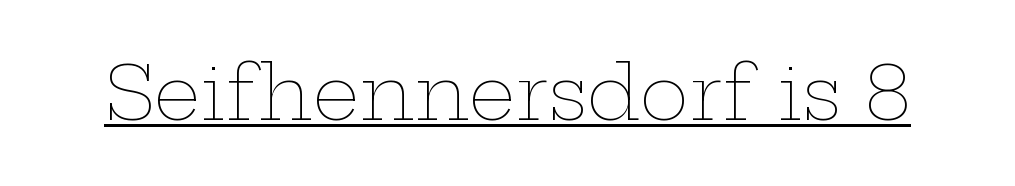
The image shows 74 px thin, wide type, upright; set normal letter spacing, underlined; low stroke contrast and a medium x-height.
